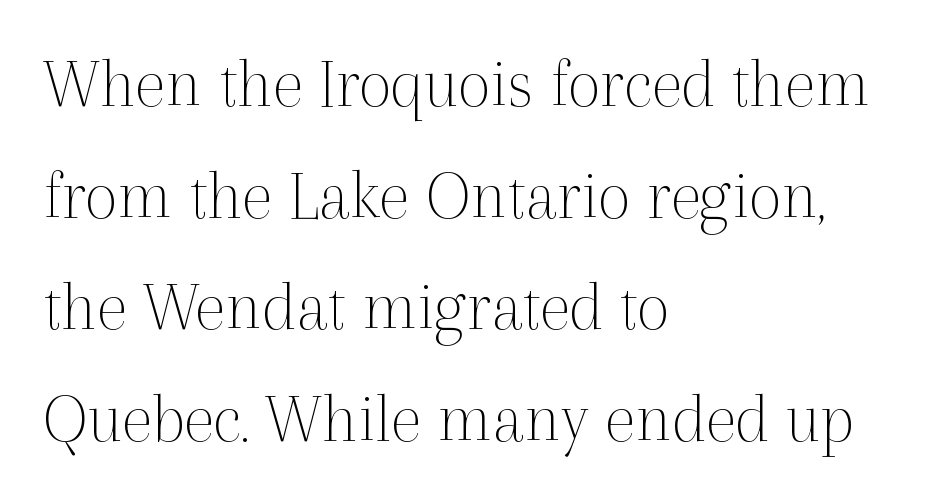
Q: Is the text bold? A: No.
Q: Is the text italic (slanted)? A: No, it is upright.
Q: Is the typeface a serif or a sans-serif typeface? A: Serif.
Q: Is the text underlined? A: No.
Q: How is the paragraph aligned? A: Left-aligned.
Q: Is the spacing between letters normal or unusually wide? A: Normal.
Q: Is the spacing between lines tight, normal or loose? A: Normal.
Q: Width (condensed, normal, or wide)? A: Normal.
Q: x-height? A: Medium.
Q: Monospaced? A: No.
